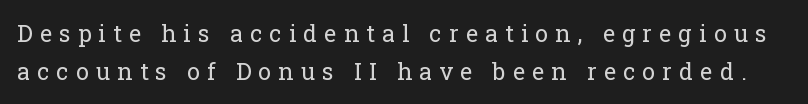
Q: Is the text bold? A: No.
Q: Is the text italic (slanted)? A: No, it is upright.
Q: Is the text underlined? A: No.
Q: Is the spacing between letters normal or unusually wide? A: Unusually wide.
Q: Is the spacing between lines tight, normal or loose? A: Normal.
